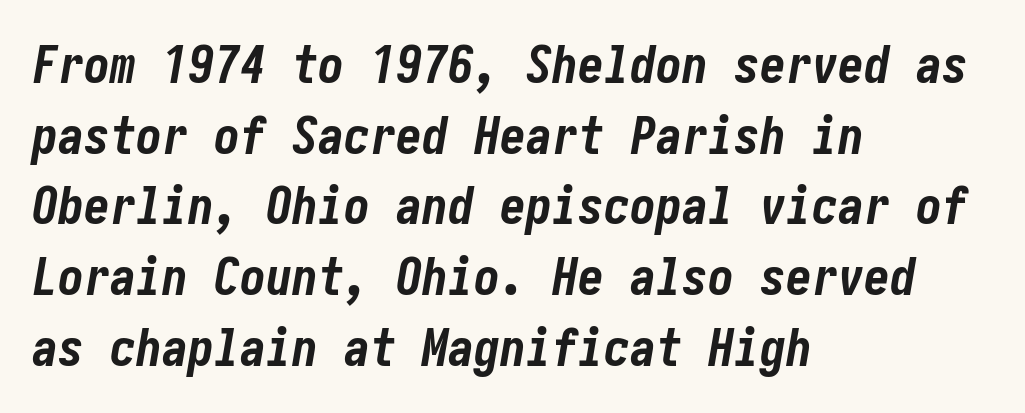
The image shows 52 px bold, condensed type, italic (leaning right); set left-aligned, normal line spacing (1.36x), normal letter spacing, not underlined; low stroke contrast and a medium x-height.
